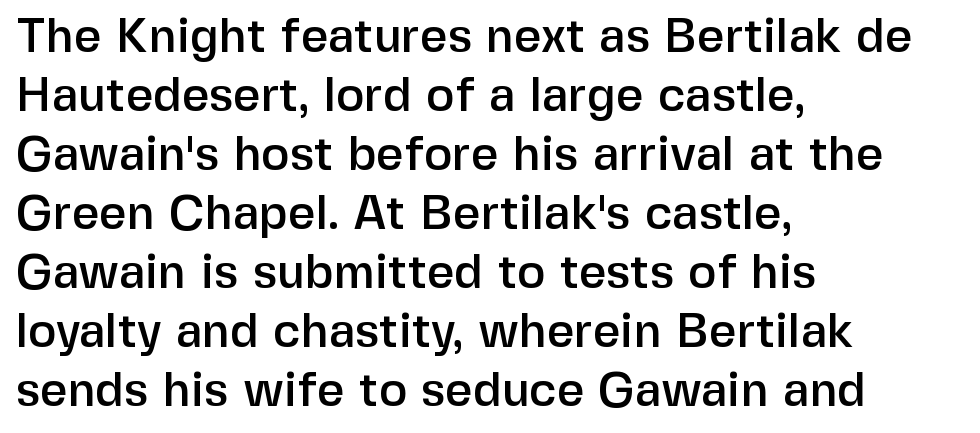
Q: Is the text italic (slanted)? A: No, it is upright.
Q: Is the typeface a serif or a sans-serif typeface? A: Sans-serif.
Q: Is the text underlined? A: No.
Q: How is the paragraph aligned? A: Left-aligned.
Q: Is the spacing between letters normal or unusually wide? A: Normal.
Q: Width (condensed, normal, or wide)? A: Normal.
Q: Stroke contrast? A: Low.
Q: x-height? A: Medium.
Q: Monospaced? A: No.
